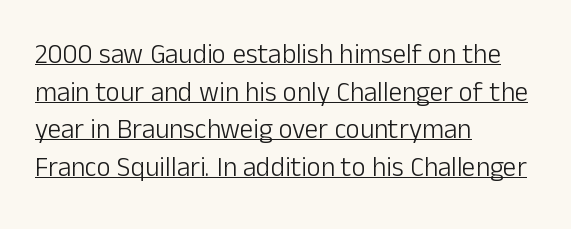
The image shows 27 px text type, upright; set left-aligned, normal line spacing (1.39x), normal letter spacing, underlined.
